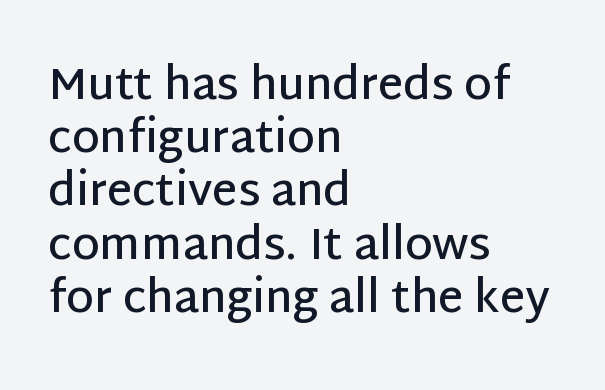
{"serif": "no", "italic": "no", "bold": "semi", "weight": "semibold", "width": "normal", "stroke_contrast": "low", "x_height": "large", "monospaced": "no", "underline": "no", "align": "left", "line_spacing_ratio": 1.21, "letter_spacing": "normal", "letter_spacing_em": 0.0, "glyph_px": 44}
